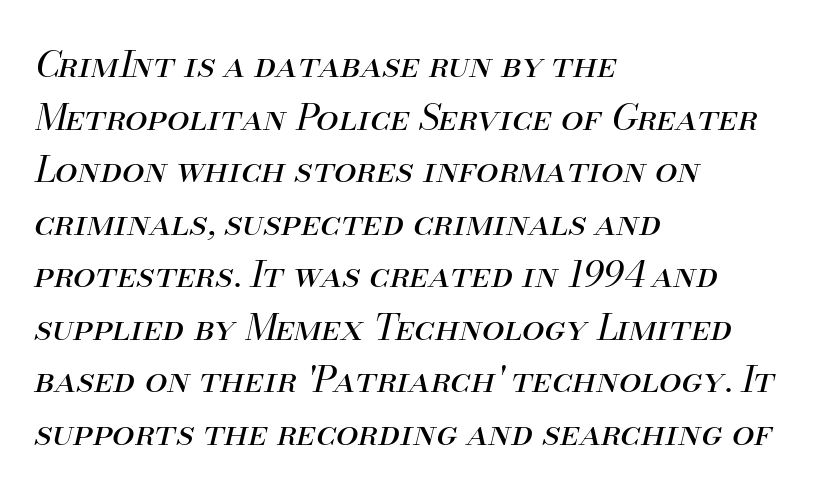
The image shows 36 px regular-weight type, italic (leaning right); set left-aligned, normal line spacing (1.46x), normal letter spacing, not underlined; medium stroke contrast and a small x-height.
